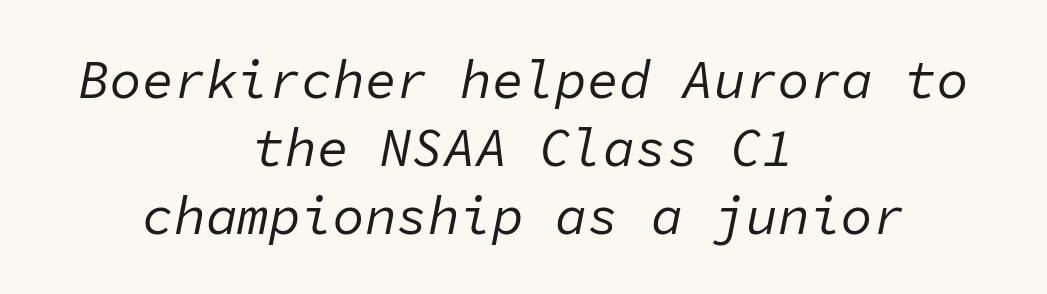
Q: Is the text bold? A: No.
Q: Is the text italic (slanted)? A: Yes, it leans right by about 11 degrees.
Q: Is the text underlined? A: No.
Q: How is the paragraph aligned? A: Centered.
Q: Is the spacing between letters normal or unusually wide? A: Normal.
Q: Is the spacing between lines tight, normal or loose? A: Normal.
Q: Width (condensed, normal, or wide)? A: Normal.
Q: Stroke contrast? A: Low.
Q: x-height? A: Medium.
Q: Monospaced? A: Yes.
